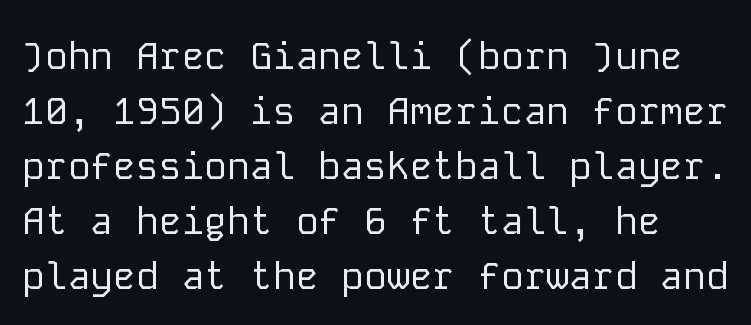
Q: Is the text bold? A: No.
Q: Is the text italic (slanted)? A: No, it is upright.
Q: Is the typeface a serif or a sans-serif typeface? A: Sans-serif.
Q: Is the text underlined? A: No.
Q: Is the spacing between letters normal or unusually wide? A: Normal.
Q: Is the spacing between lines tight, normal or loose? A: Normal.
Q: Width (condensed, normal, or wide)? A: Normal.
Q: Stroke contrast? A: Low.
Q: x-height? A: Medium.
Q: Monospaced? A: Yes.
